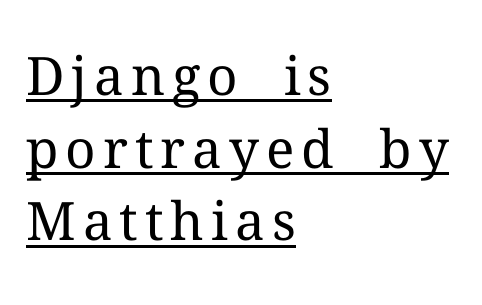
Character widths vary here, with narrow letters taking less room than wide ones. Every word sits above its own underline. If you measured baseline to baseline, you'd find a middling distance. The face looks like a standard text weight, possibly lighter.
